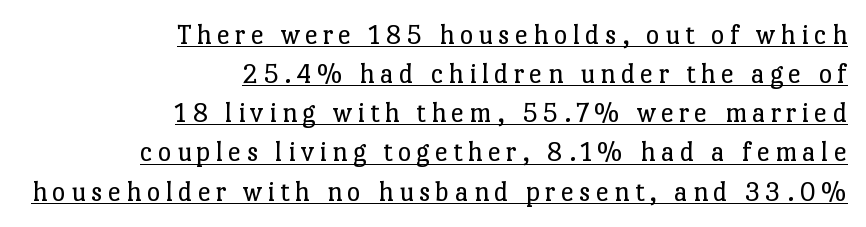
{"serif": "yes", "italic": "no", "bold": "no", "weight": "regular", "width": "normal", "stroke_contrast": "low", "x_height": "medium", "monospaced": "no", "underline": "yes", "align": "right", "line_spacing": "normal", "line_spacing_ratio": 1.35, "glyph_px": 29}
